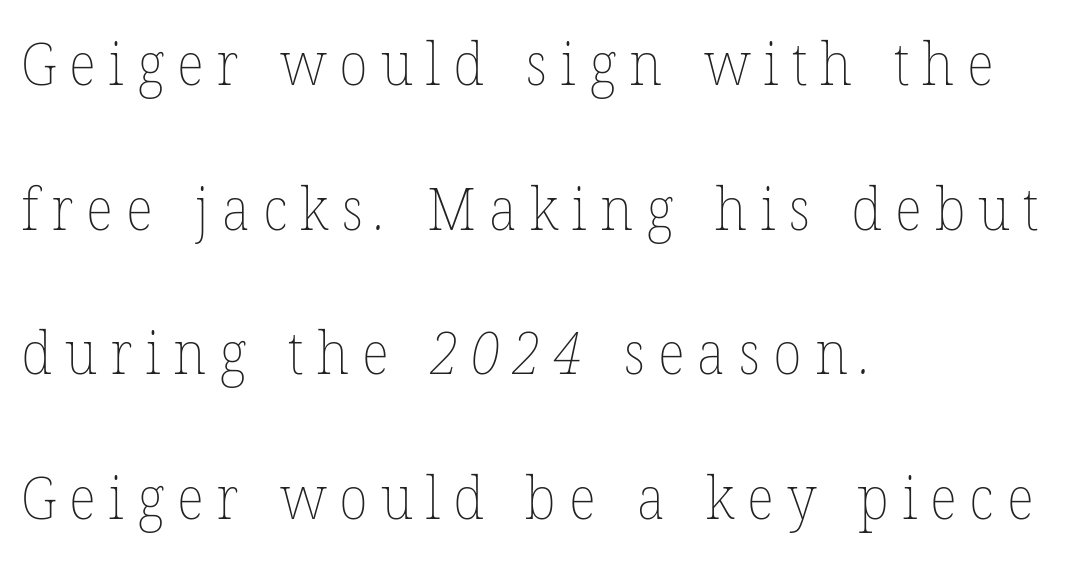
Q: Is the text bold? A: No.
Q: Is the text underlined? A: No.
Q: How is the paragraph aligned? A: Left-aligned.
Q: Is the spacing between letters normal or unusually wide? A: Unusually wide.
Q: Is the spacing between lines tight, normal or loose? A: Loose.
Q: Width (condensed, normal, or wide)? A: Normal.
Q: Stroke contrast? A: Low.
Q: x-height? A: Medium.
Q: Monospaced? A: No.
